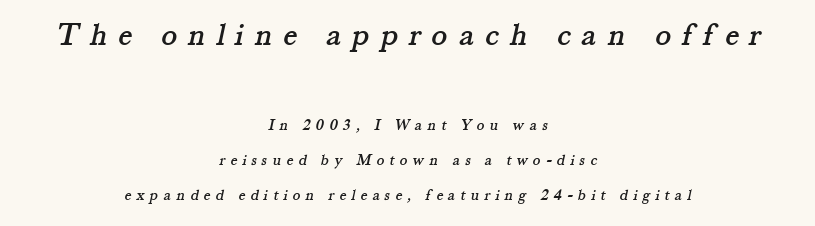
Q: Is the typeface a serif or a sans-serif typeface? A: Serif.
Q: Is the text underlined? A: No.
Q: How is the paragraph aligned? A: Centered.
Q: Is the spacing between letters normal or unusually wide? A: Unusually wide.
Q: Is the spacing between lines tight, normal or loose? A: Loose.
Q: Which block of text is set in a larger size, the first (top) or the second (bottom)? A: The first (top) one.
Q: Width (condensed, normal, or wide)? A: Normal.
Q: Stroke contrast? A: Medium.
Q: x-height? A: Small.
Q: Monospaced? A: No.
